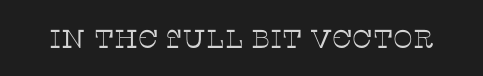
{"italic": "no", "bold": "no", "underline": "no", "letter_spacing": "normal", "letter_spacing_em": 0.0, "glyph_px": 26}
